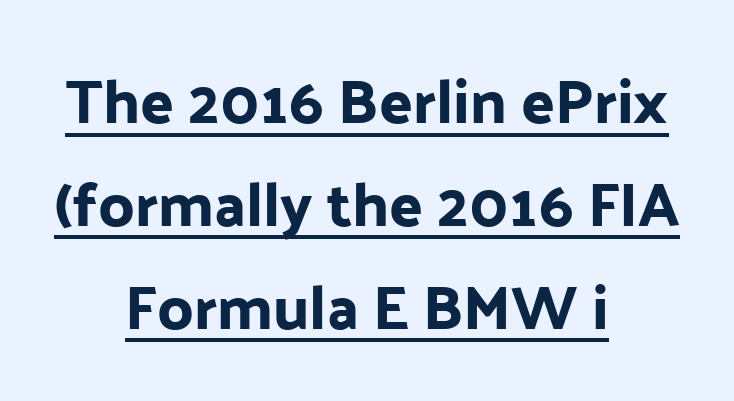
The image shows 62 px sans-serif type, upright; set centered, normal line spacing (1.66x), normal letter spacing, underlined; low stroke contrast and a medium x-height.
